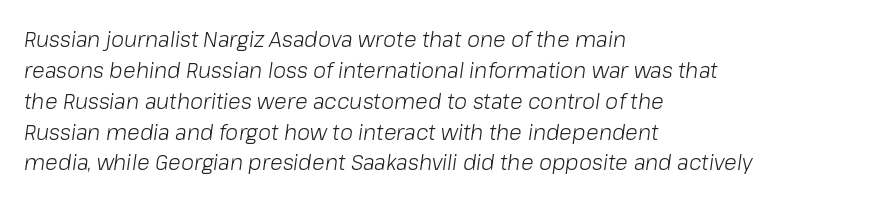
Is the type heavy? It reads as light-to-regular instead. No extra tracking has been applied to these lines. Bare-footed words on every line. Vertically, the passage feels balanced, rows spaced as you'd expect. Would a proofreader flag this as italicized? Yes.
